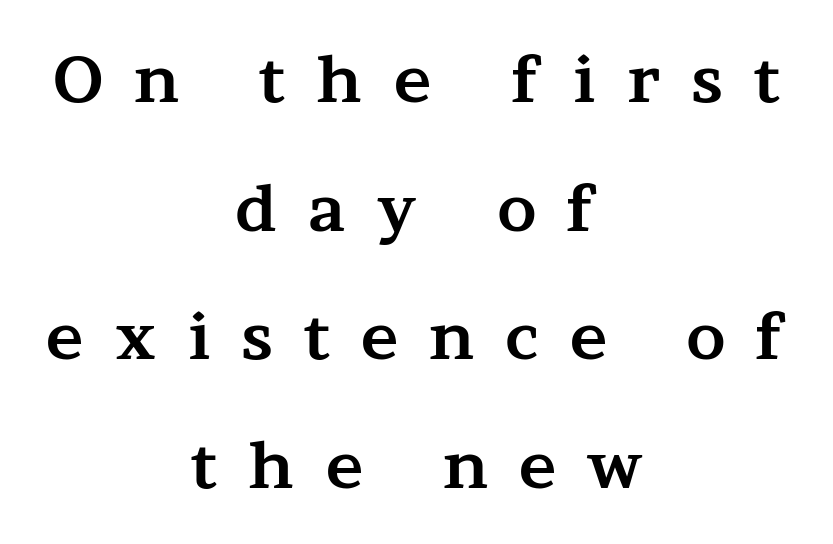
Q: Is the text bold? A: Yes.
Q: Is the text italic (slanted)? A: No, it is upright.
Q: Is the typeface a serif or a sans-serif typeface? A: Serif.
Q: Is the text underlined? A: No.
Q: How is the paragraph aligned? A: Centered.
Q: Is the spacing between letters normal or unusually wide? A: Unusually wide.
Q: Is the spacing between lines tight, normal or loose? A: Loose.
Q: Width (condensed, normal, or wide)? A: Wide.
Q: Stroke contrast? A: Medium.
Q: x-height? A: Medium.
Q: Monospaced? A: No.
